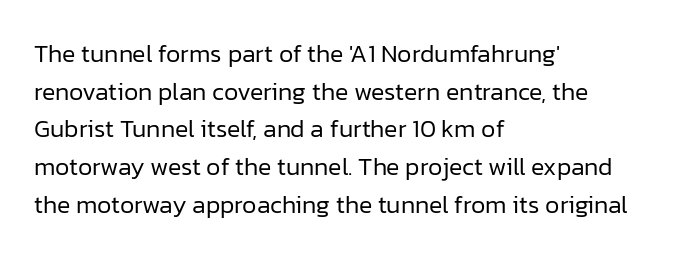
The face used here is rendered with its standard letterfit. Just letters on the line, the space beneath them empty. Caption: face not bold, strokes unweighted. Line spacing here is normal.
